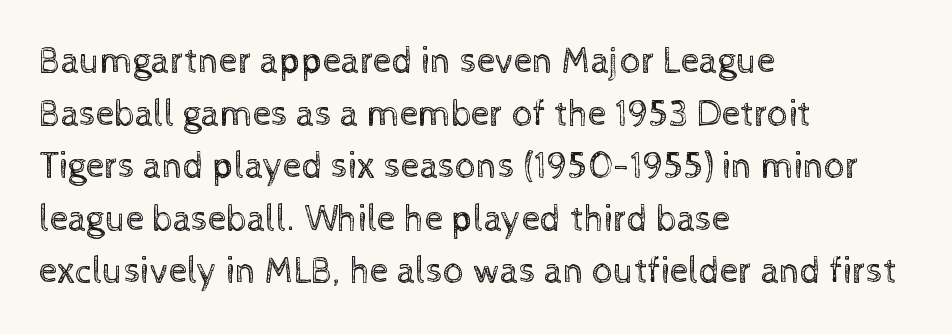
The image shows 37 px regular-weight type, upright; set left-aligned, normal line spacing (1.42x), normal letter spacing, not underlined; a medium x-height.
